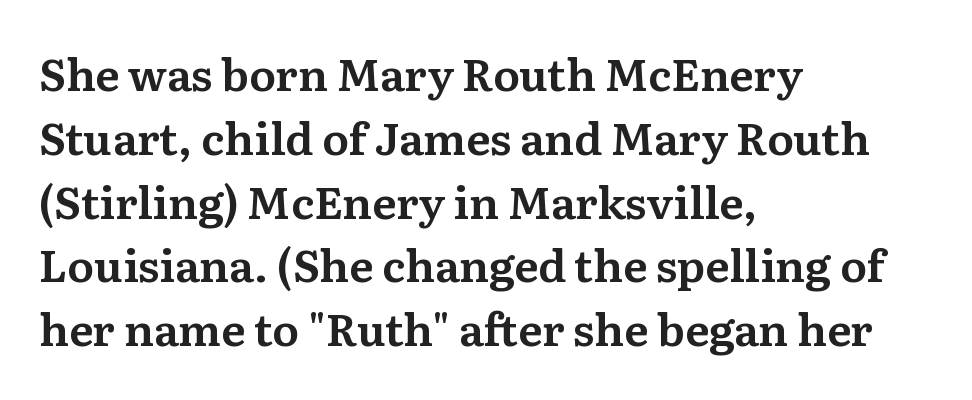
Q: Is the text italic (slanted)? A: No, it is upright.
Q: Is the typeface a serif or a sans-serif typeface? A: Serif.
Q: Is the text underlined? A: No.
Q: How is the paragraph aligned? A: Left-aligned.
Q: Is the spacing between letters normal or unusually wide? A: Normal.
Q: Is the spacing between lines tight, normal or loose? A: Normal.
Q: Width (condensed, normal, or wide)? A: Normal.
Q: Stroke contrast? A: Medium.
Q: x-height? A: Medium.
Q: Monospaced? A: No.
